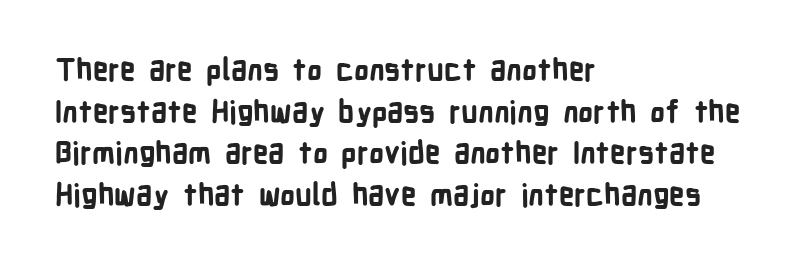
{"serif": "no", "italic": "no", "bold": "yes", "weight": "bold", "width": "condensed", "stroke_contrast": "low", "x_height": "medium", "monospaced": "no", "underline": "no", "align": "left", "line_spacing": "normal", "line_spacing_ratio": 1.39, "letter_spacing": "normal", "letter_spacing_em": 0.0, "glyph_px": 30}
